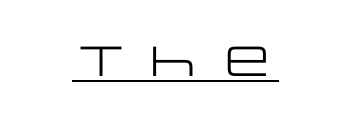
{"serif": "no", "italic": "no", "bold": "no", "weight": "regular", "width": "wide", "stroke_contrast": "low", "x_height": "large", "monospaced": "no", "underline": "yes", "letter_spacing": "wide", "letter_spacing_em": 0.24, "glyph_px": 42}
